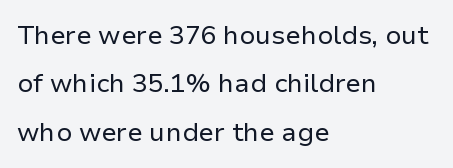
Stem width sits at or under what a default text font uses. This sample is left-justified, so line endings fall wherever the words run out. Default kerning and tracking; the words read as compact shapes. In terms of posture, this sample is upright. The foot of each line stays bare and open.
